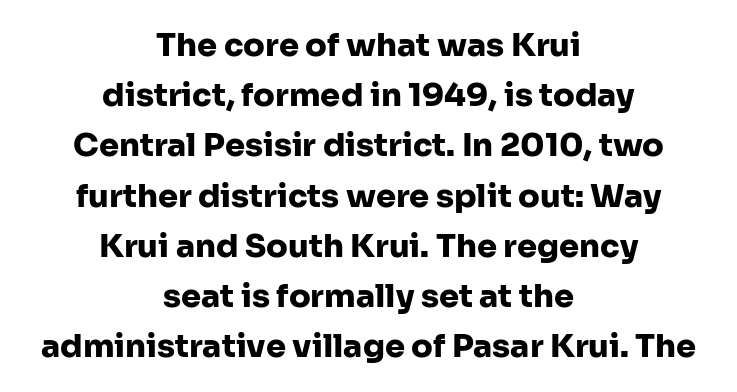
Q: Is the text bold? A: Yes.
Q: Is the text italic (slanted)? A: No, it is upright.
Q: Is the typeface a serif or a sans-serif typeface? A: Sans-serif.
Q: Is the text underlined? A: No.
Q: How is the paragraph aligned? A: Centered.
Q: Is the spacing between letters normal or unusually wide? A: Normal.
Q: Is the spacing between lines tight, normal or loose? A: Normal.
Q: Width (condensed, normal, or wide)? A: Normal.
Q: Stroke contrast? A: Low.
Q: x-height? A: Medium.
Q: Monospaced? A: No.
